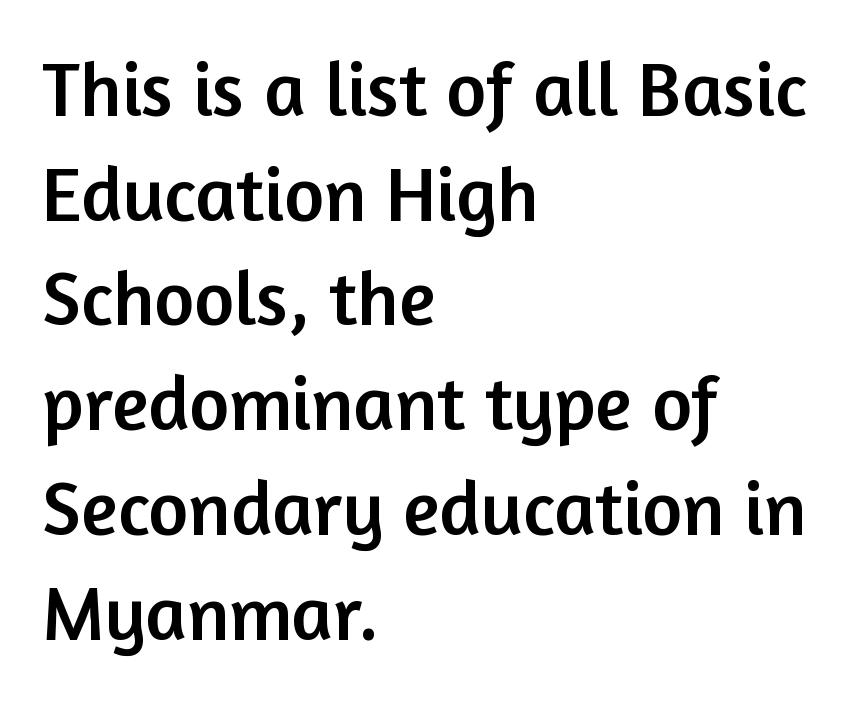
The image shows 77 px sans-serif type, upright; set left-aligned, normal line spacing (1.36x), normal letter spacing, not underlined; low stroke contrast and a medium x-height.
